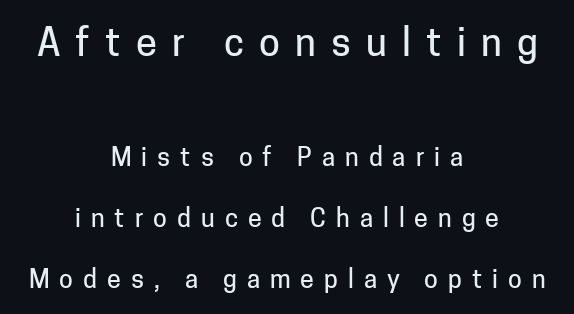
{"serif": "no", "italic": "no", "width": "normal", "stroke_contrast": "low", "x_height": "medium", "monospaced": "no", "underline": "no", "align": "center", "line_spacing": "loose", "line_spacing_ratio": 2.44, "letter_spacing": "wide", "letter_spacing_em": 0.4, "larger_block": "first", "size_ratio": 1.52, "glyph_px": 38}
